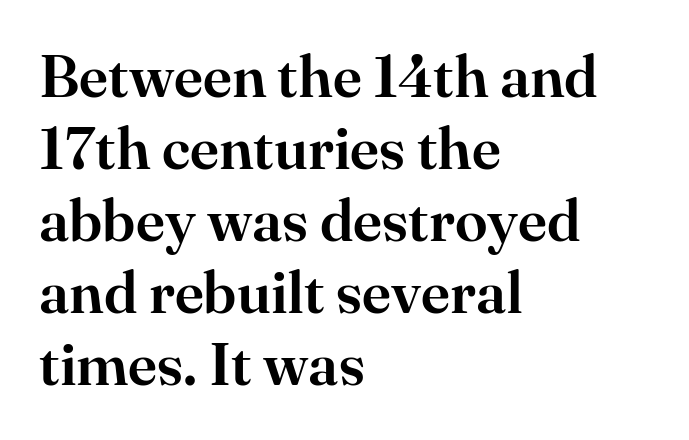
Q: Is the text italic (slanted)? A: No, it is upright.
Q: Is the typeface a serif or a sans-serif typeface? A: Serif.
Q: Is the text underlined? A: No.
Q: How is the paragraph aligned? A: Left-aligned.
Q: Is the spacing between letters normal or unusually wide? A: Normal.
Q: Width (condensed, normal, or wide)? A: Normal.
Q: Stroke contrast? A: High.
Q: x-height? A: Small.
Q: Monospaced? A: No.
